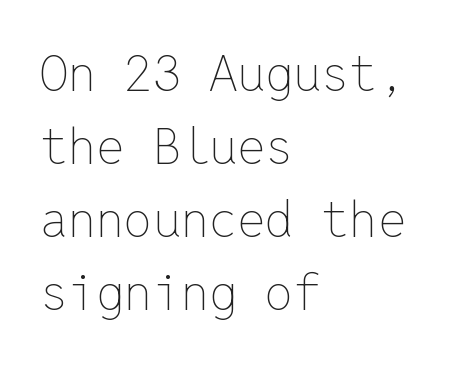
The image shows 50 px thin type, upright, monospaced; set left-aligned, normal line spacing (1.46x), normal letter spacing, not underlined; low stroke contrast and a medium x-height.
